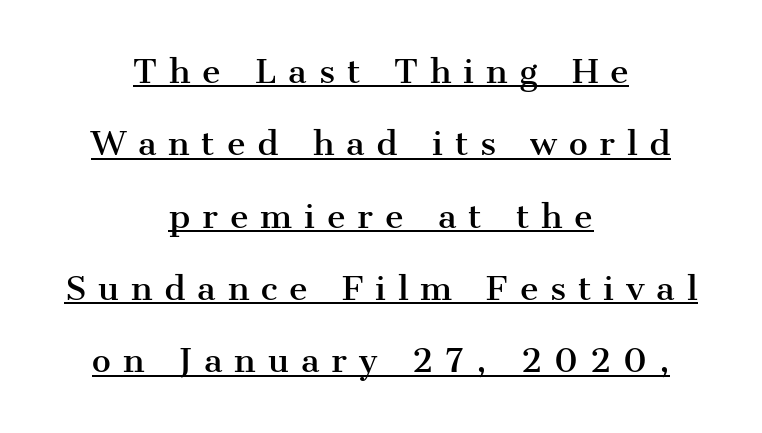
{"serif": "yes", "italic": "no", "width": "normal", "stroke_contrast": "medium", "x_height": "medium", "monospaced": "no", "underline": "yes", "align": "center", "line_spacing": "loose", "line_spacing_ratio": 2.26, "letter_spacing": "wide", "letter_spacing_em": 0.37, "glyph_px": 32}
